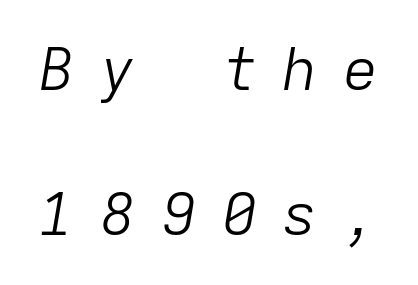
Here the designer chose a console-style face with uniform glyph widths. Think standard paragraph weight, or any step lighter than that. The area under the type is left untouched. Quick note: interline space is abundant. These lines have a slow, spaced-out rhythm from letter to letter.
